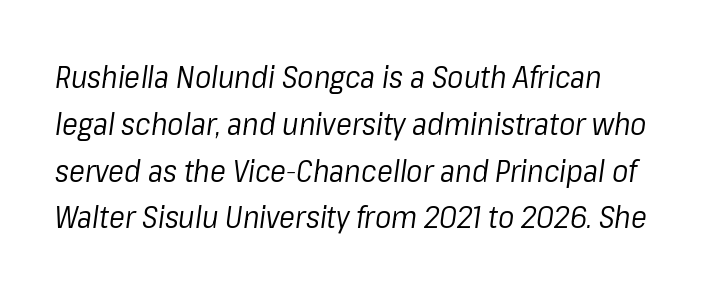
{"italic": "yes", "lean": "right", "slant_degrees": 8, "bold": "no", "weight": "regular", "width": "normal", "stroke_contrast": "low", "x_height": "medium", "monospaced": "no", "underline": "no", "align": "left", "line_spacing": "normal", "line_spacing_ratio": 1.56, "letter_spacing": "normal", "letter_spacing_em": 0.0, "glyph_px": 30}
